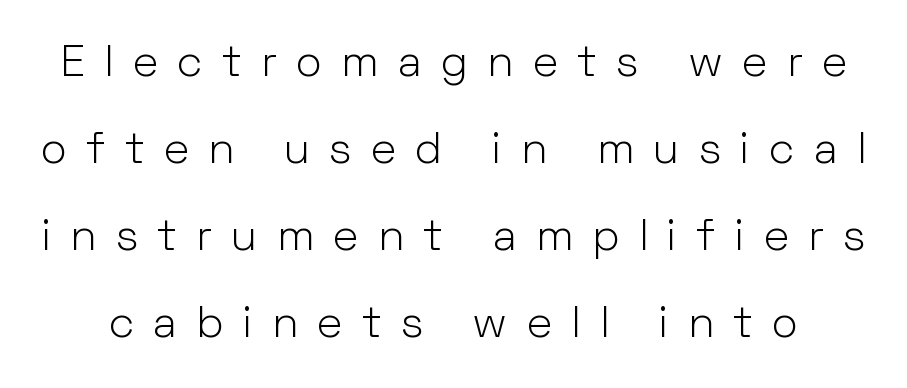
{"serif": "no", "italic": "no", "bold": "no", "weight": "light", "width": "normal", "stroke_contrast": "low", "x_height": "medium", "monospaced": "no", "underline": "no", "line_spacing": "loose", "line_spacing_ratio": 1.98, "letter_spacing": "wide", "letter_spacing_em": 0.44, "glyph_px": 44}
